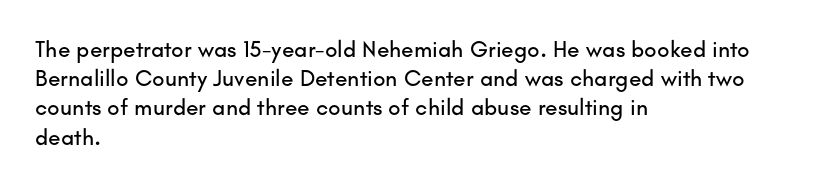
Interline gaps are of average width in this sample. Short note: letters normally spaced. Posture: vertical. The strip under each line holds only bare page. Which margin do the lines hug? The left one — the right edge is uneven.
